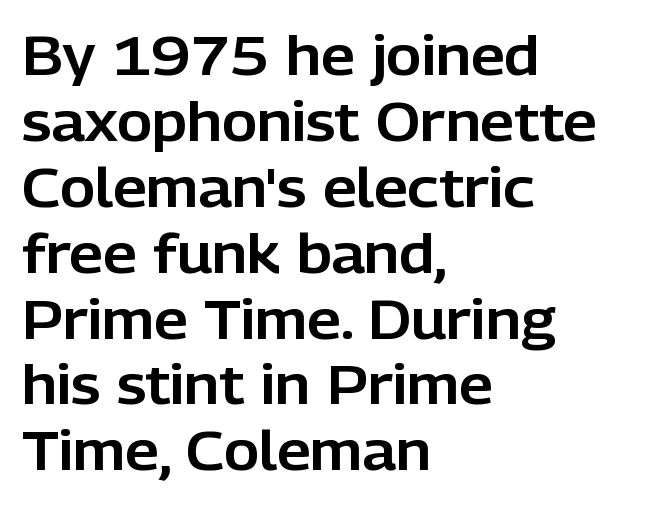
{"serif": "no", "italic": "no", "width": "normal", "stroke_contrast": "low", "x_height": "medium", "monospaced": "no", "underline": "no", "align": "left", "line_spacing_ratio": 1.22, "letter_spacing": "normal", "letter_spacing_em": 0.0, "glyph_px": 54}
